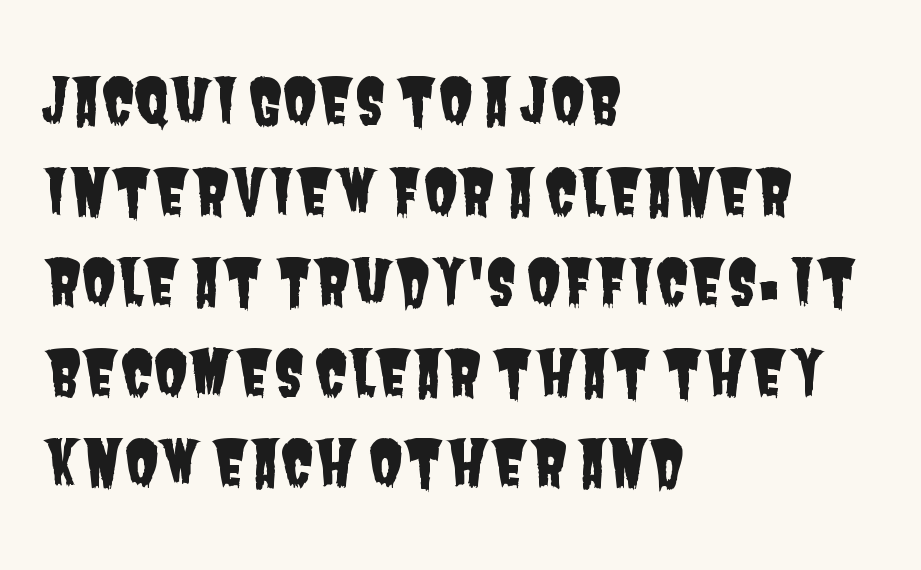
{"serif": "no", "width": "condensed", "stroke_contrast": "low", "x_height": "large", "monospaced": "no", "underline": "no", "align": "left", "line_spacing": "normal", "line_spacing_ratio": 1.46, "letter_spacing": "normal", "letter_spacing_em": 0.0, "glyph_px": 62}
